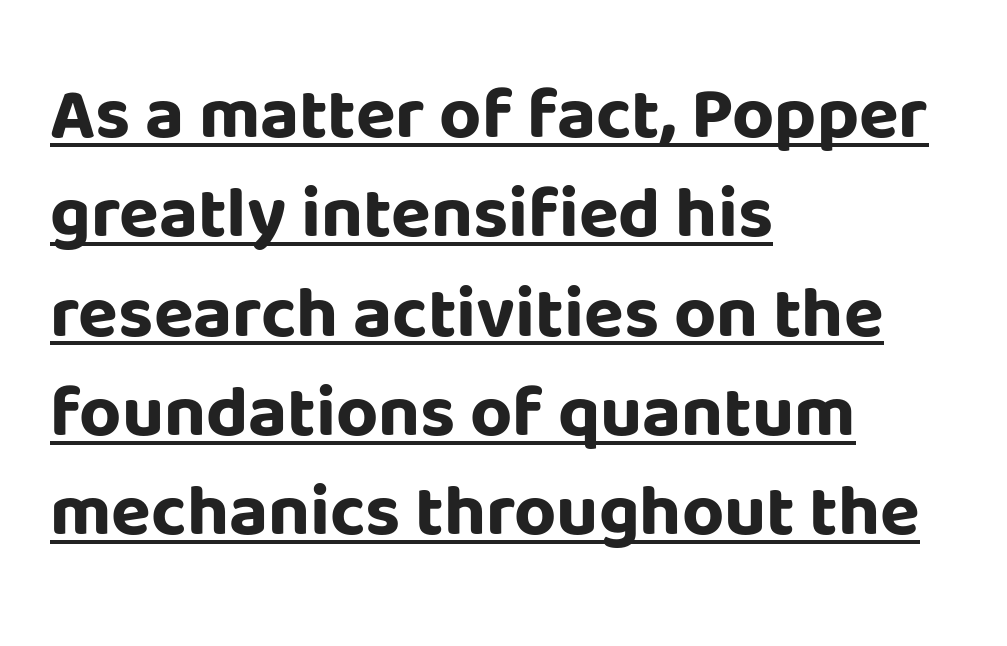
{"serif": "no", "italic": "no", "bold": "yes", "weight": "bold", "width": "normal", "stroke_contrast": "low", "x_height": "large", "monospaced": "no", "underline": "yes", "align": "left", "line_spacing": "normal", "line_spacing_ratio": 1.36, "letter_spacing": "normal", "letter_spacing_em": 0.0, "glyph_px": 73}
